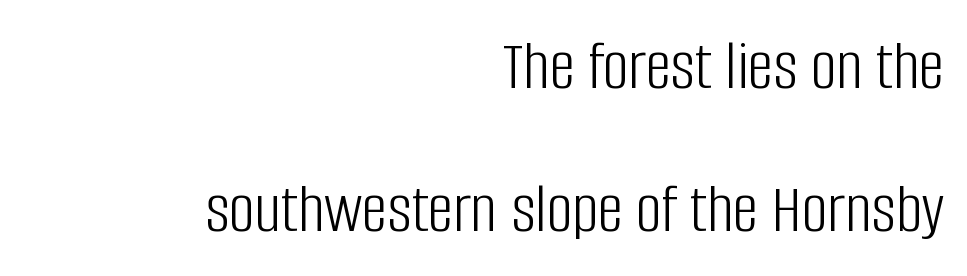
The image shows 72 px light, condensed sans-serif type, upright; set right-aligned, loose line spacing (1.98x), normal letter spacing, not underlined; low stroke contrast and a large x-height.
